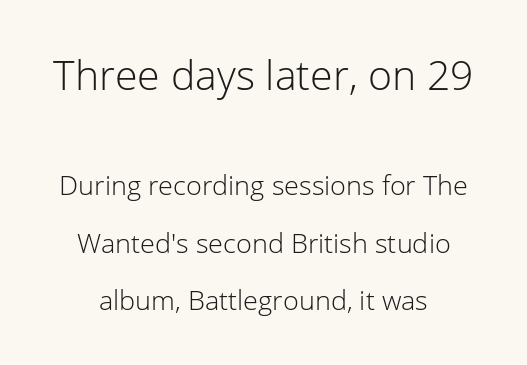
Here the designer chose a conventional face with non-uniform glyph widths. Whoever set this made the first block the dominant, larger element. The letters sit at their default tracking, neither squeezed nor spread. Vertical stems look standard width or narrower in stroke. Descenders hang freely into open space. Rendered with straight, roman letterforms.
